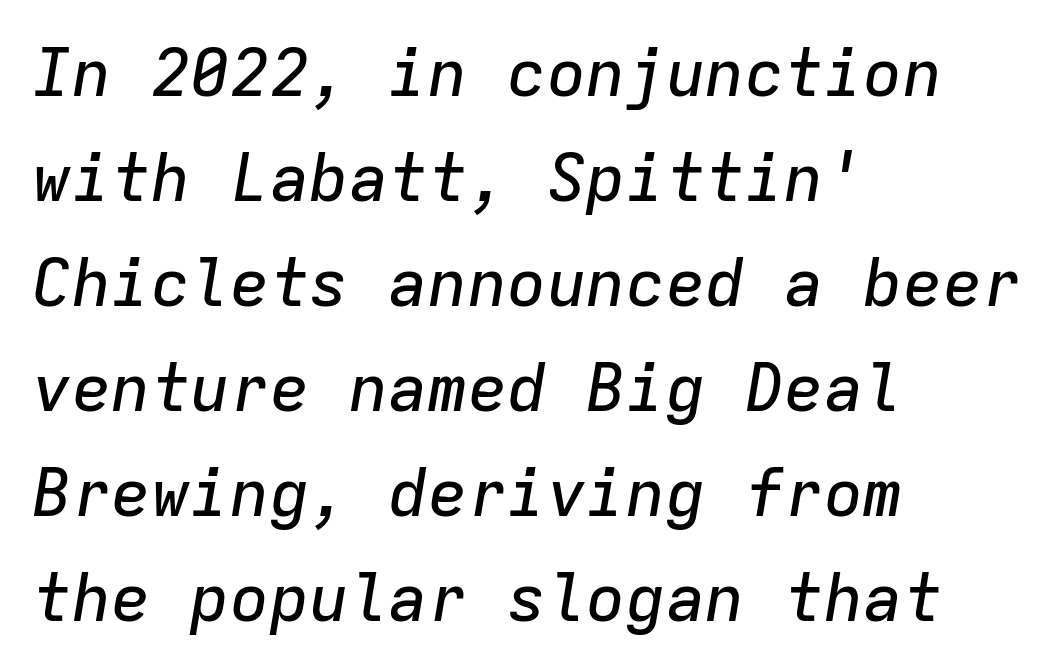
The rag falls on the right side of this text block. The rendering uses a moderate line-height, typical for paragraphs. Rule under the text: the space is simply empty. Is this a fixed-width face? Yes — each glyph sits in an identical cell. The gaps between neighbouring characters are ordinary and unremarkable.
